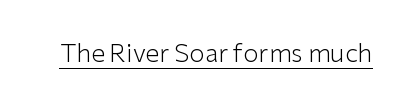
The image shows 25 px text type, upright; set normal letter spacing, underlined.
